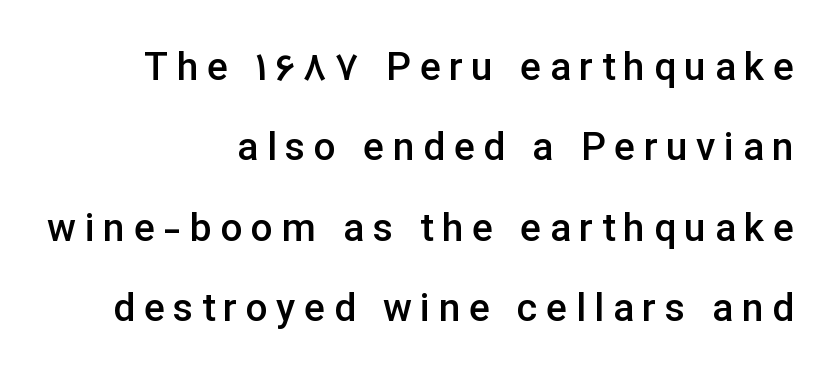
Clear beneath every line of the passage. You could only call the tracking loose — the letters float apart. Posture: vertical. The letters advance in unequal steps, a hallmark of proportional type. A sans-serif font was chosen for this passage. The vertical gap from one line to the next is large.
